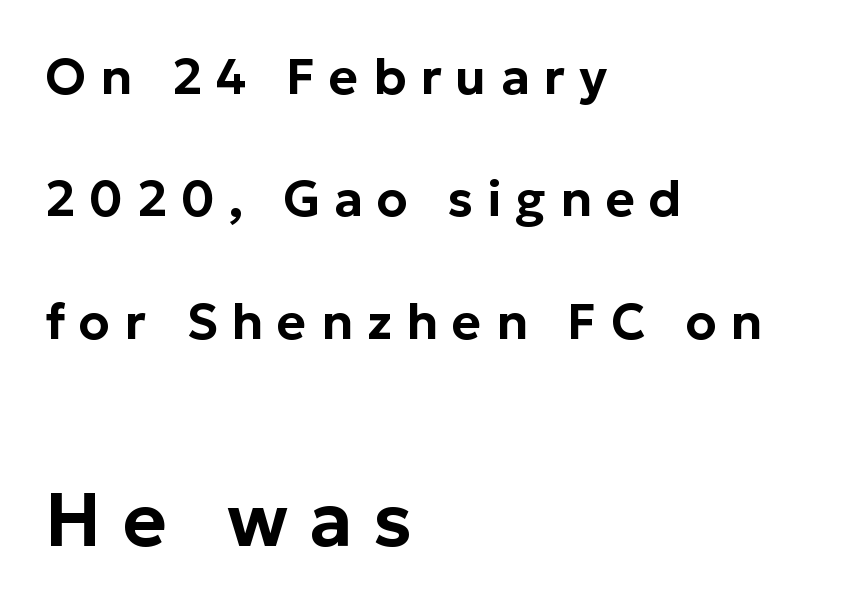
Q: Is the text italic (slanted)? A: No, it is upright.
Q: Is the typeface a serif or a sans-serif typeface? A: Sans-serif.
Q: Is the text underlined? A: No.
Q: How is the paragraph aligned? A: Left-aligned.
Q: Is the spacing between letters normal or unusually wide? A: Unusually wide.
Q: Is the spacing between lines tight, normal or loose? A: Loose.
Q: Which block of text is set in a larger size, the first (top) or the second (bottom)? A: The second (bottom) one.
Q: Width (condensed, normal, or wide)? A: Normal.
Q: Stroke contrast? A: Low.
Q: x-height? A: Medium.
Q: Monospaced? A: No.
